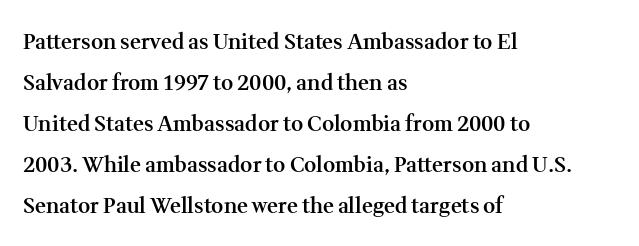
Unmarked baselines from the first word to the last. Strokes here are thickened, but only to semibold level. How are the letters spaced? Ordinarily, with no added tracking. Interline gaps are noticeably wide in this sample.
